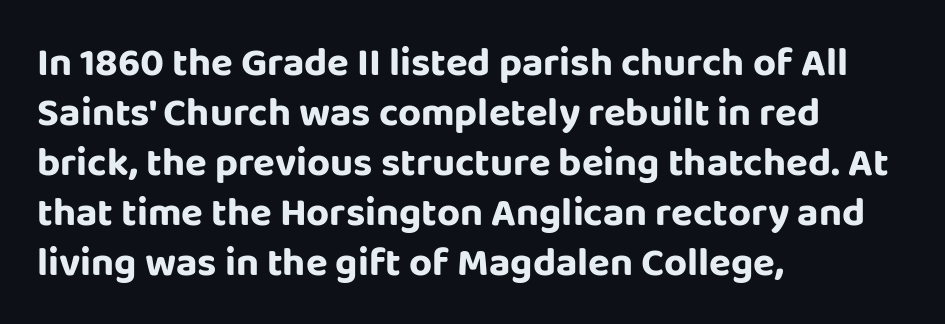
{"serif": "no", "italic": "no", "width": "normal", "stroke_contrast": "low", "x_height": "large", "monospaced": "no", "underline": "no", "align": "left", "line_spacing": "normal", "line_spacing_ratio": 1.25, "letter_spacing": "normal", "letter_spacing_em": 0.0, "glyph_px": 40}
